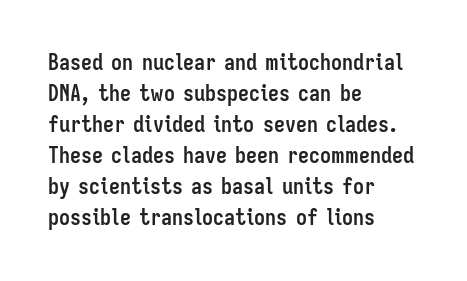
Q: Is the text bold? A: Yes.
Q: Is the text italic (slanted)? A: No, it is upright.
Q: Is the text underlined? A: No.
Q: How is the paragraph aligned? A: Left-aligned.
Q: Is the spacing between letters normal or unusually wide? A: Normal.
Q: Is the spacing between lines tight, normal or loose? A: Normal.
